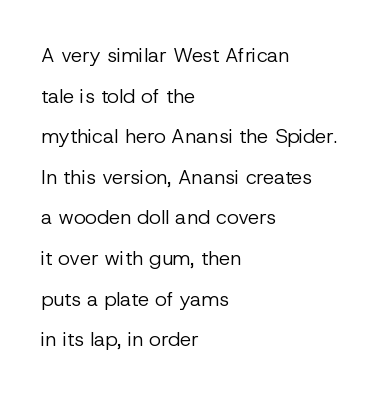
Q: Is the text bold? A: No.
Q: Is the text italic (slanted)? A: No, it is upright.
Q: Is the text underlined? A: No.
Q: How is the paragraph aligned? A: Left-aligned.
Q: Is the spacing between letters normal or unusually wide? A: Normal.
Q: Is the spacing between lines tight, normal or loose? A: Loose.
